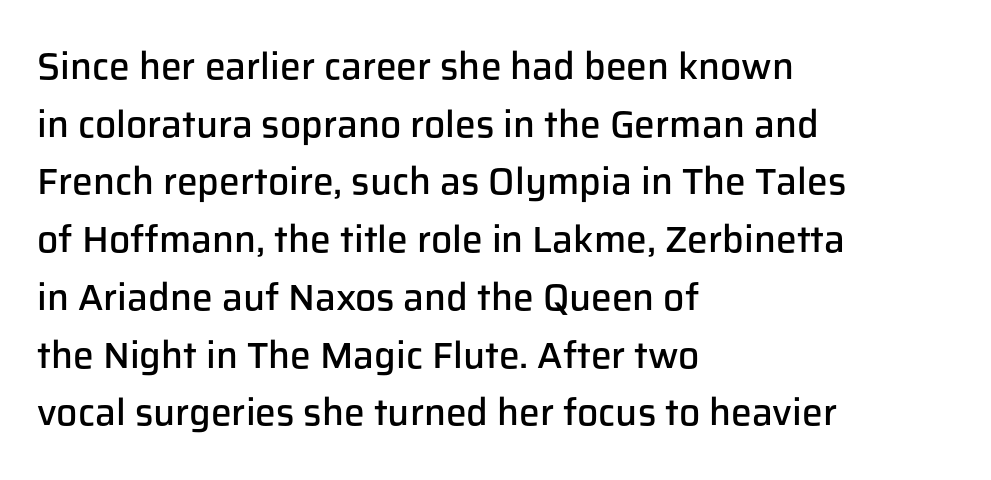
The image shows 37 px semibold sans-serif type, upright; set left-aligned, normal line spacing (1.56x), normal letter spacing, not underlined; low stroke contrast and a medium x-height.
